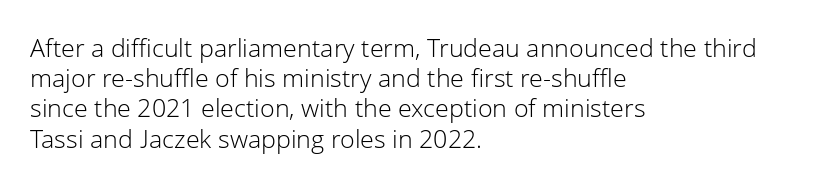
The image shows 25 px text type, upright; set left-aligned, line spacing 1.21x, normal letter spacing, not underlined.
